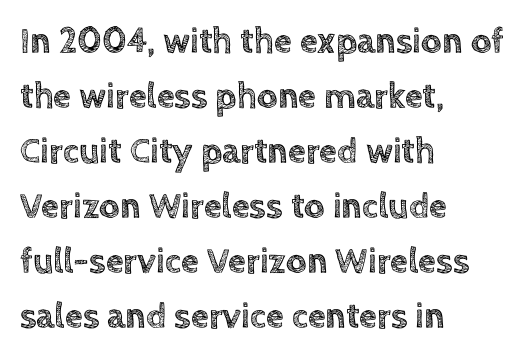
Do the characters align in a grid? No, the font is proportional. A typesetter would call this leading conventional body-copy spacing. Line starts are locked; line ends wander. These lines keep a tight, regular rhythm from letter to letter. Honestly, there is no underline to notice here at all.
